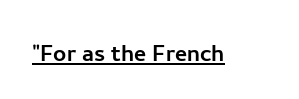
Q: Is the text italic (slanted)? A: No, it is upright.
Q: Is the typeface a serif or a sans-serif typeface? A: Sans-serif.
Q: Is the text underlined? A: Yes.
Q: Is the spacing between letters normal or unusually wide? A: Normal.
Q: Width (condensed, normal, or wide)? A: Normal.
Q: Stroke contrast? A: Low.
Q: x-height? A: Medium.
Q: Monospaced? A: No.
